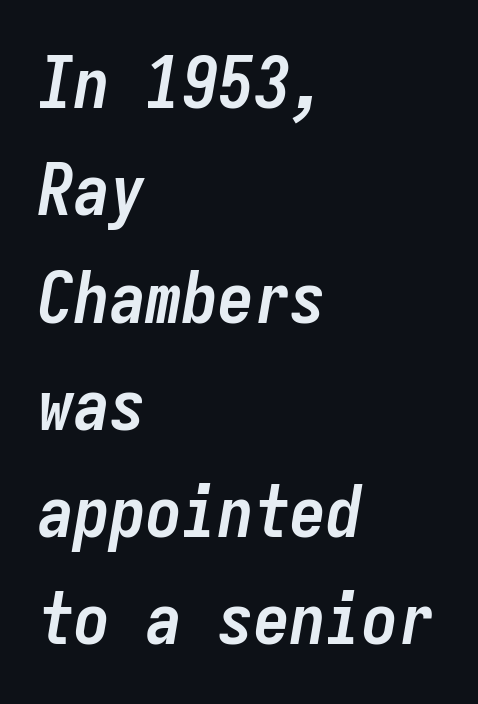
The image shows 72 px semibold, condensed type, italic (leaning right), monospaced; set left-aligned, normal line spacing (1.49x), normal letter spacing, not underlined; low stroke contrast and a medium x-height.
